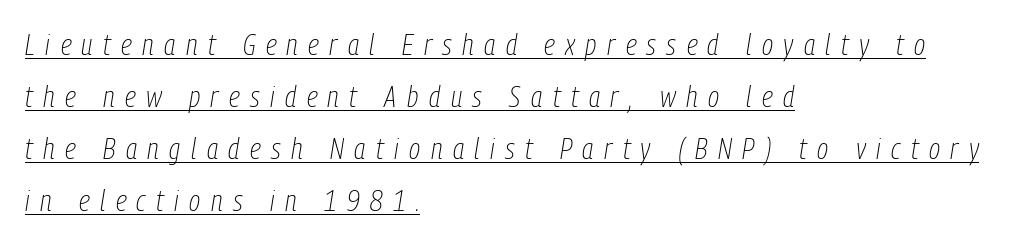
Each word looks stretched out because of the extra space between its letters. The face used here is proportionally spaced, like ordinary book or web type. Does the lettering tilt? It does — this is italic. Weight: in the light-to-regular range.
